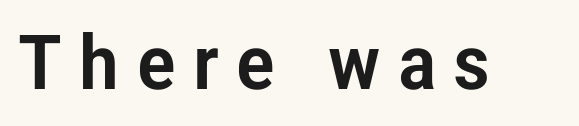
Q: Is the text italic (slanted)? A: No, it is upright.
Q: Is the typeface a serif or a sans-serif typeface? A: Sans-serif.
Q: Is the text underlined? A: No.
Q: Is the spacing between letters normal or unusually wide? A: Unusually wide.
Q: Width (condensed, normal, or wide)? A: Condensed.
Q: Stroke contrast? A: Low.
Q: x-height? A: Medium.
Q: Monospaced? A: No.
